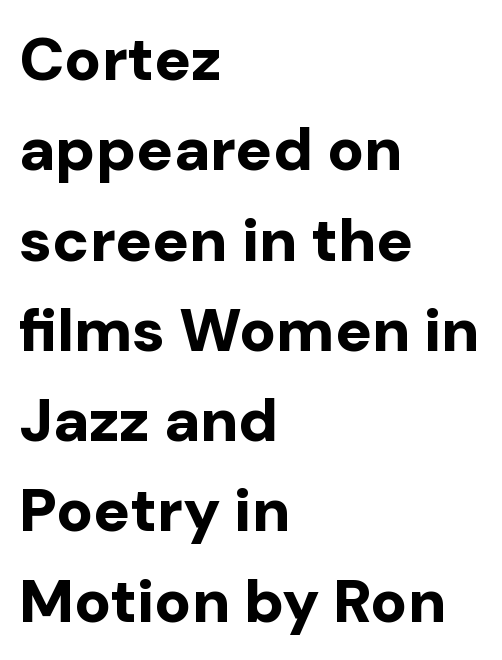
The image shows 61 px bold sans-serif type, upright; set left-aligned, normal line spacing (1.48x), normal letter spacing, not underlined; low stroke contrast and a medium x-height.
